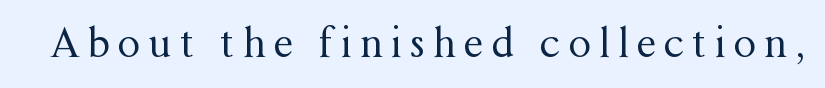
{"serif": "yes", "italic": "no", "bold": "no", "weight": "regular", "width": "normal", "stroke_contrast": "medium", "x_height": "medium", "monospaced": "no", "underline": "no", "letter_spacing": "wide", "letter_spacing_em": 0.2, "glyph_px": 40}
